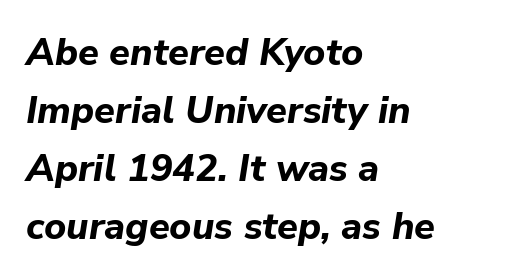
The space beneath each line is pristine and unruled. Is the block centered? No — it sits flush against the left margin. What stands out about the letter spacing? Nothing — it is the standard amount. Looks like regular typesetting: each glyph gets only the width it needs. The glyphs look as if they've been sheared to an angle.
